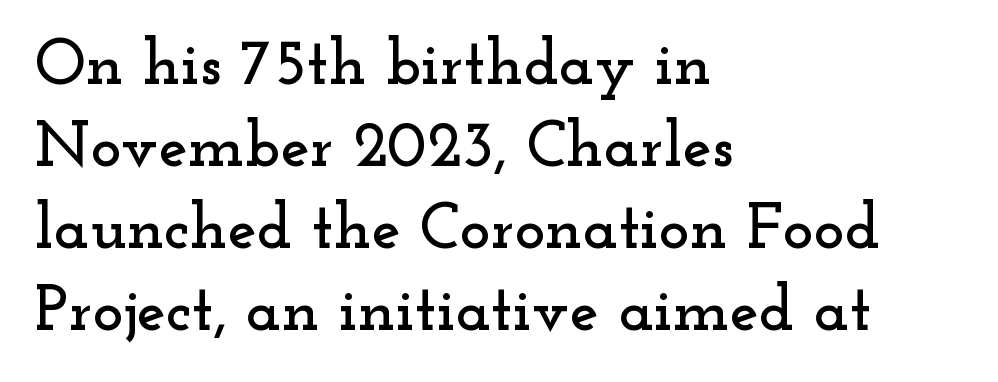
{"serif": "yes", "italic": "no", "width": "wide", "stroke_contrast": "low", "x_height": "small", "monospaced": "no", "underline": "no", "align": "left", "line_spacing": "normal", "line_spacing_ratio": 1.26, "letter_spacing": "normal", "letter_spacing_em": 0.0, "glyph_px": 65}
